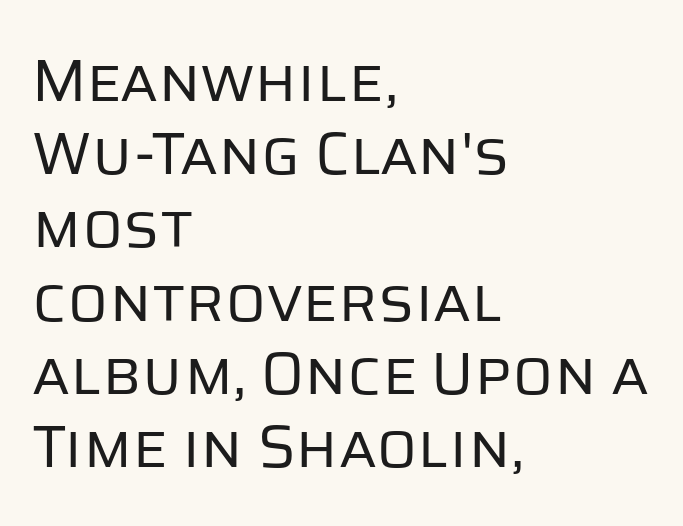
The image shows 60 px regular-weight sans-serif type, upright; set left-aligned, line spacing 1.22x, normal letter spacing, not underlined; low stroke contrast and a large x-height.
